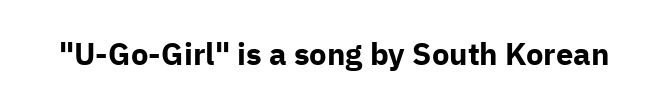
Q: Is the text bold? A: Yes.
Q: Is the text italic (slanted)? A: No, it is upright.
Q: Is the typeface a serif or a sans-serif typeface? A: Sans-serif.
Q: Is the text underlined? A: No.
Q: Is the spacing between letters normal or unusually wide? A: Normal.
Q: Width (condensed, normal, or wide)? A: Normal.
Q: Stroke contrast? A: Low.
Q: x-height? A: Medium.
Q: Monospaced? A: No.
